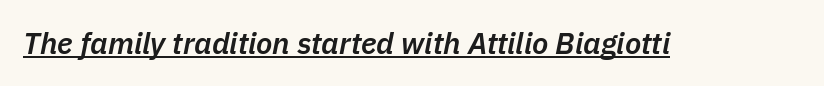
Q: Is the text bold? A: Semi-bold.
Q: Is the text italic (slanted)? A: Yes, it leans right by about 11 degrees.
Q: Is the text underlined? A: Yes.
Q: Is the spacing between letters normal or unusually wide? A: Normal.
Q: Width (condensed, normal, or wide)? A: Normal.
Q: Stroke contrast? A: Low.
Q: x-height? A: Medium.
Q: Monospaced? A: No.
